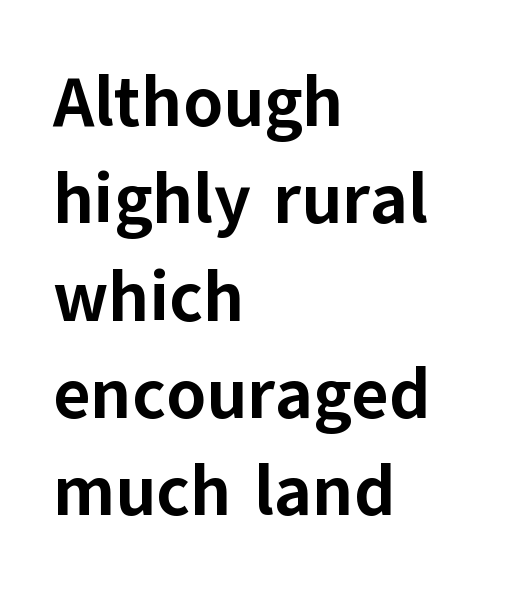
The rag falls on the right side of this text block. Serif or sans? Sans — the stroke terminals are bare. Heft: maximum for text — a bold. Is there any slant? The stems are plumb. The gap between lines stays unmarked. A typesetter would call this proportional, since set widths differ per character.
